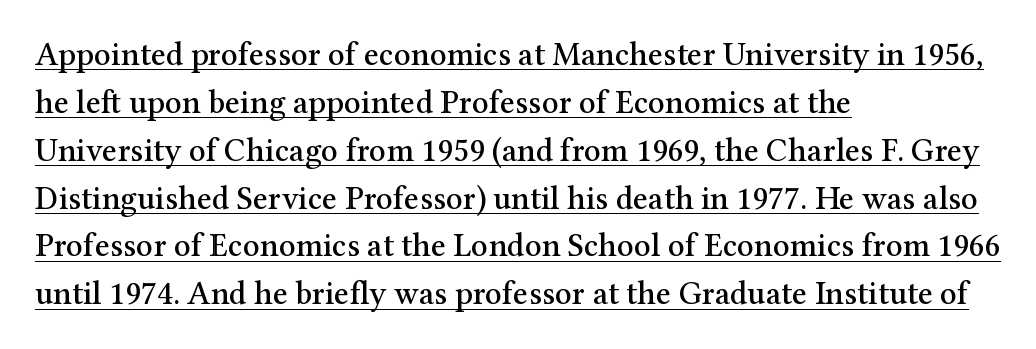
The image shows 33 px serif type, upright; set left-aligned, normal line spacing (1.45x), normal letter spacing, underlined; medium stroke contrast and a medium x-height.
